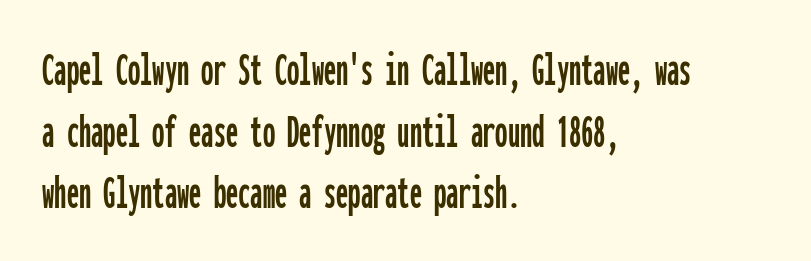
{"serif": "no", "italic": "no", "width": "condensed", "stroke_contrast": "low", "x_height": "medium", "monospaced": "yes", "underline": "no", "align": "left", "line_spacing": "normal", "line_spacing_ratio": 1.26, "letter_spacing": "normal", "letter_spacing_em": 0.0, "glyph_px": 49}
